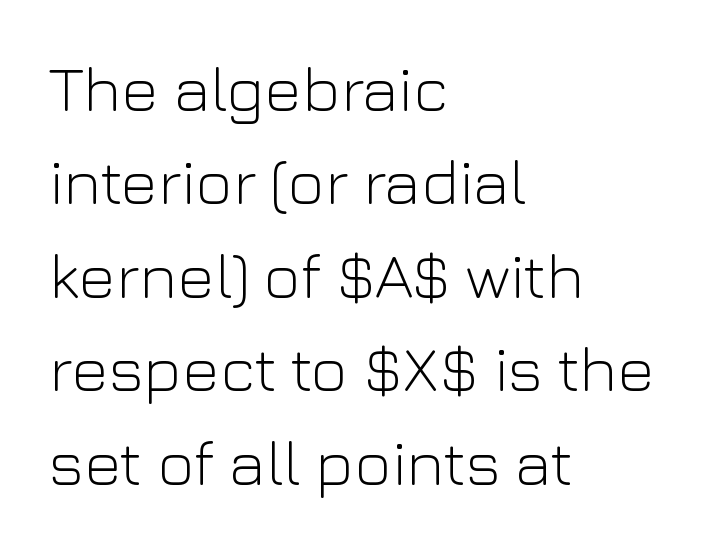
The image shows 64 px light sans-serif type, upright; set left-aligned, normal line spacing (1.46x), normal letter spacing, not underlined; low stroke contrast and a medium x-height.
